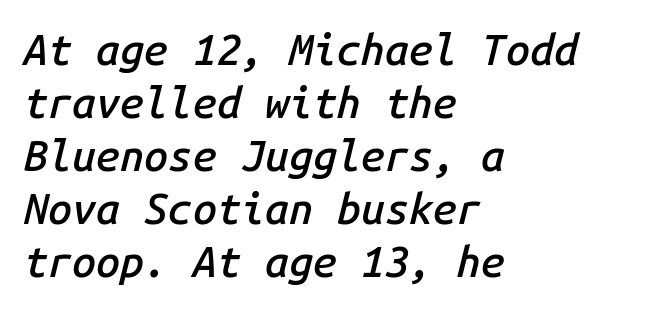
Q: Is the text bold? A: Semi-bold.
Q: Is the text italic (slanted)? A: Yes, it leans right by about 14 degrees.
Q: Is the text underlined? A: No.
Q: How is the paragraph aligned? A: Left-aligned.
Q: Is the spacing between letters normal or unusually wide? A: Normal.
Q: Width (condensed, normal, or wide)? A: Normal.
Q: Stroke contrast? A: Low.
Q: x-height? A: Medium.
Q: Monospaced? A: Yes.
